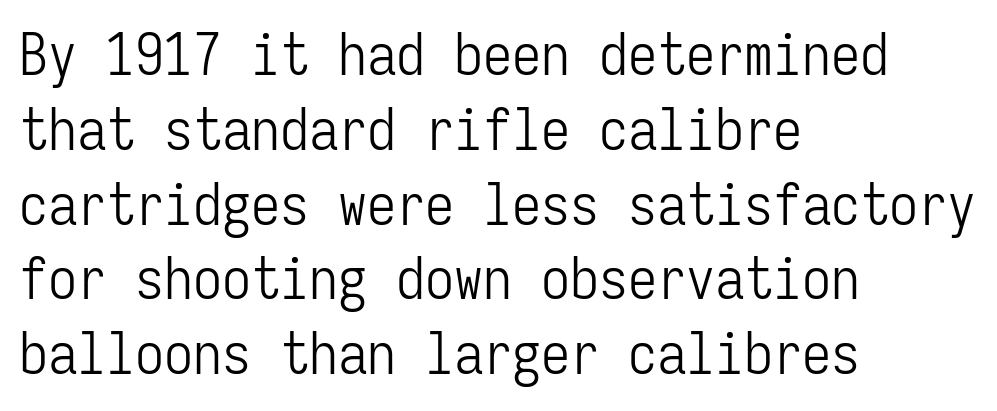
The image shows 58 px light, condensed sans-serif type, upright, monospaced; set left-aligned, normal line spacing (1.29x), normal letter spacing, not underlined; low stroke contrast and a medium x-height.
